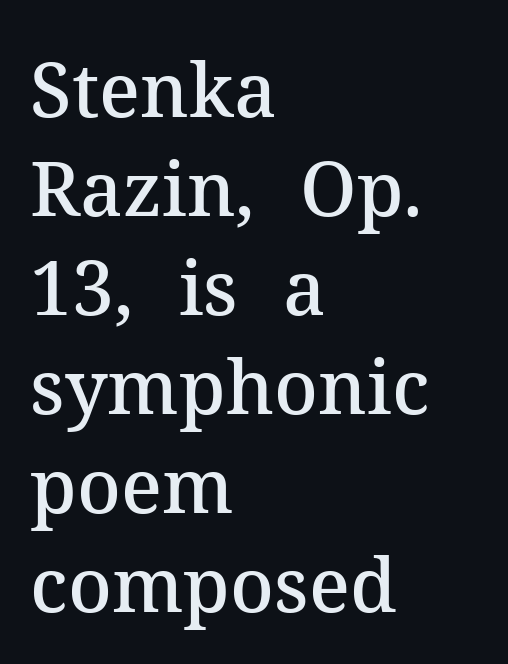
The image shows 75 px semibold serif type, upright; set left-aligned, normal line spacing (1.32x), normal letter spacing, not underlined; medium stroke contrast and a medium x-height.
